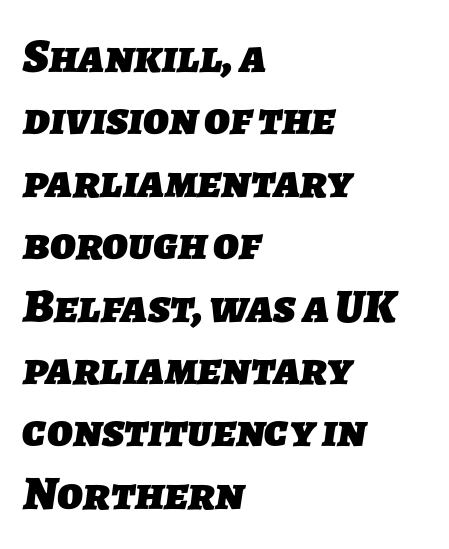
I'd describe the lettering as bold — thick and assertive. Descenders hang freely into open space. A sans-serif font was chosen for this passage. Reading down the block, your eye returns to a fixed left position each line.
